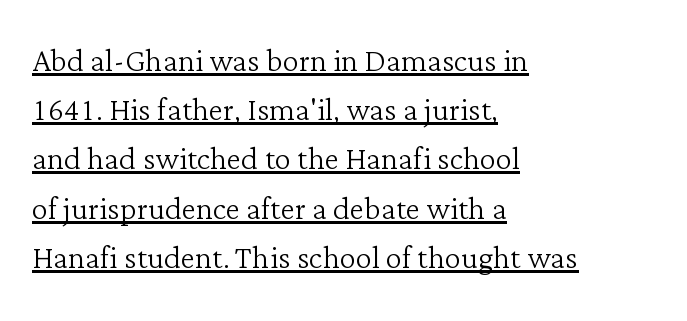
{"serif": "yes", "italic": "no", "bold": "no", "weight": "light", "width": "normal", "stroke_contrast": "low", "x_height": "medium", "monospaced": "no", "underline": "yes", "align": "left", "line_spacing_ratio": 1.2, "letter_spacing": "normal", "letter_spacing_em": 0.0, "glyph_px": 41}
